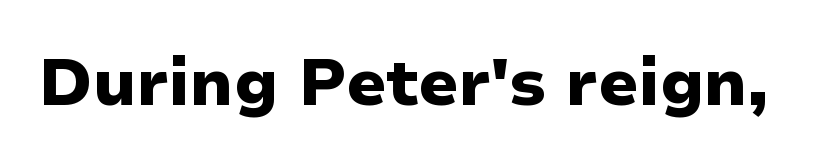
The image shows 65 px heavy sans-serif type, upright; set normal letter spacing, not underlined; low stroke contrast and a medium x-height.
